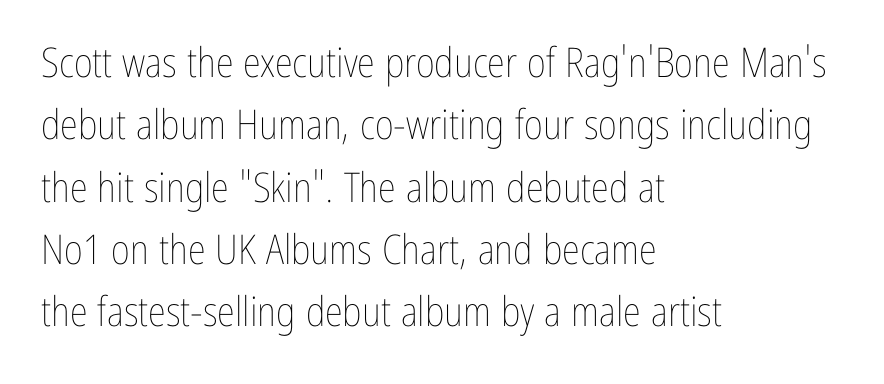
Posture: straight, roman, zero tilt. The space between consecutive lines is moderate. Line beginnings align vertically; line endings do not. Letter spacing: default. Is this a heavy cut? Hardly; it is regular or lighter. Looks like regular typesetting: each glyph gets only the width it needs.
